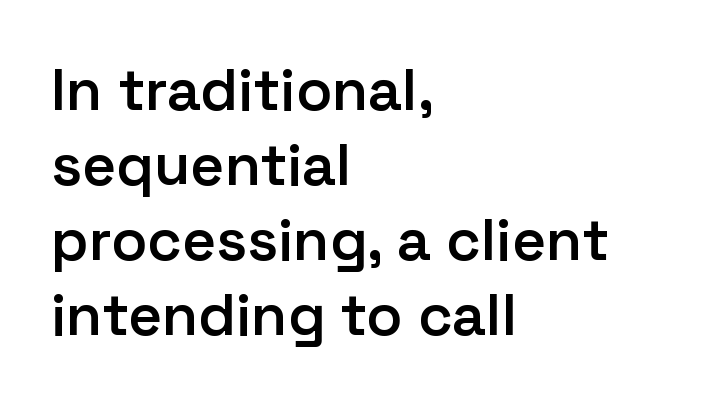
Typeset ragged right — the left edge is the straight one. Grotesque or geometric, the face here clearly has no serifs. Compared with typical paragraphs, the rows here are spaced about the same. Has an underline been added? It has not.
